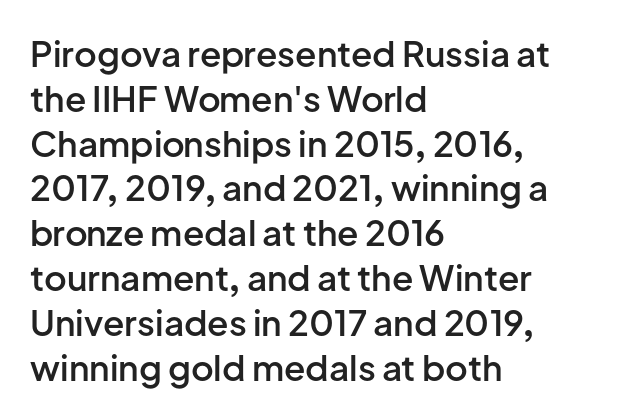
{"serif": "no", "italic": "no", "bold": "semi", "weight": "semibold", "width": "normal", "stroke_contrast": "low", "x_height": "medium", "monospaced": "no", "underline": "no", "align": "left", "line_spacing": "normal", "line_spacing_ratio": 1.28, "letter_spacing": "normal", "letter_spacing_em": 0.0, "glyph_px": 35}
